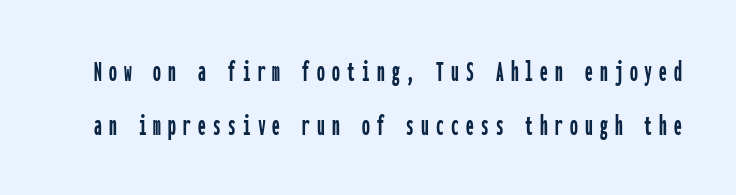
Someone cranked the tracking dial way up on this one. Font category for this specimen: sans-serif. These lines are rendered in a fixed-pitch font. Vertical strokes here are truly vertical.
